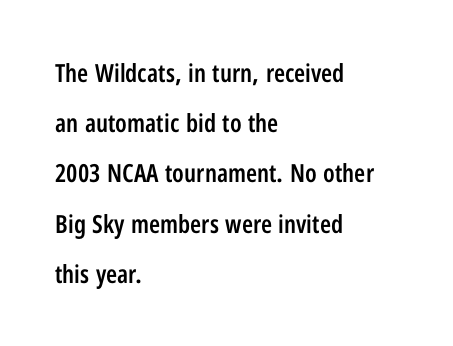
The typography opts for an upright posture over an oblique one. The glyphs have the mass of a demibold cut, below bold. What's the leading like? Stretched, with rows far apart. Line starts are locked; line ends wander. Words float on clear page, feet unadorned. Nothing unusual about the tracking: characters are spaced as the font intends.
